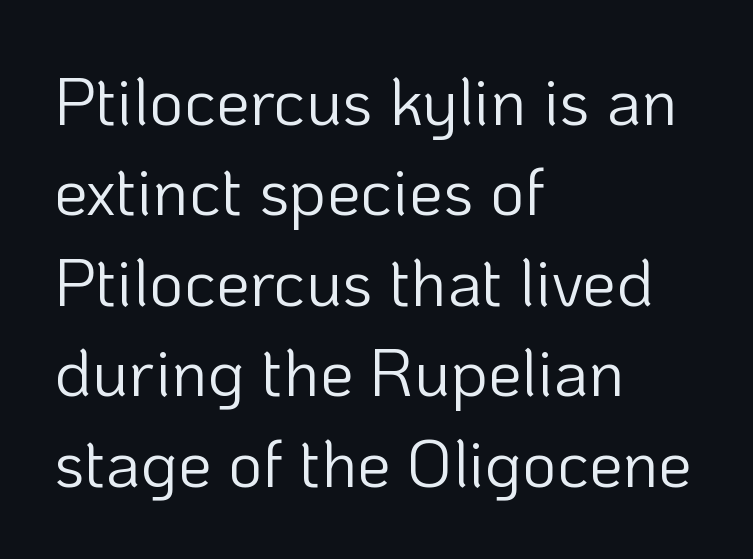
{"serif": "no", "italic": "no", "bold": "no", "weight": "light", "width": "normal", "stroke_contrast": "low", "x_height": "medium", "monospaced": "no", "underline": "no", "align": "left", "line_spacing": "normal", "line_spacing_ratio": 1.35, "letter_spacing": "normal", "letter_spacing_em": 0.0, "glyph_px": 67}
